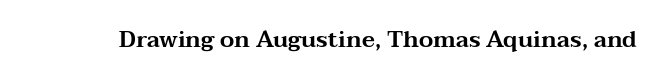
The image shows 23 px text type, upright; set normal letter spacing, not underlined.
